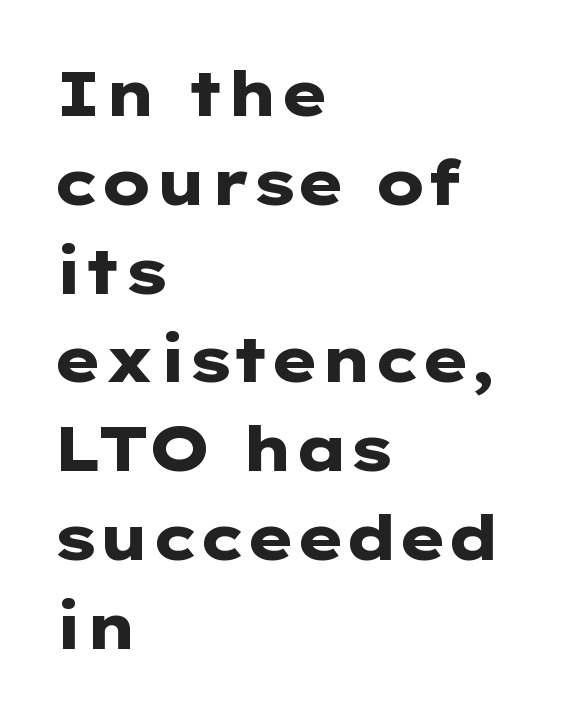
{"serif": "no", "italic": "no", "bold": "yes", "weight": "heavy", "width": "wide", "stroke_contrast": "low", "x_height": "medium", "monospaced": "no", "underline": "no", "align": "left", "line_spacing": "normal", "line_spacing_ratio": 1.41, "letter_spacing": "normal", "letter_spacing_em": 0.0, "glyph_px": 63}
